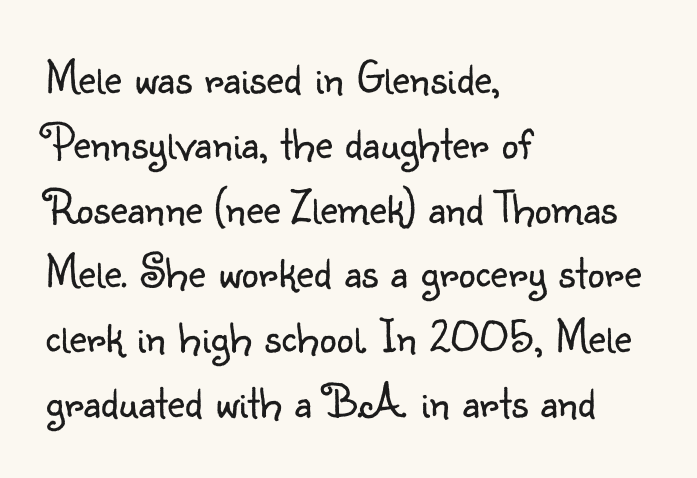
Does the lettering tilt? It doesn't — this is upright. Heaviness? Minimal to ordinary, like unemphasized prose. The zone under the glyphs is completely vacant. Normally led — the rows are evenly, conventionally spaced. Stroke terminals: plain, sans-serif.
